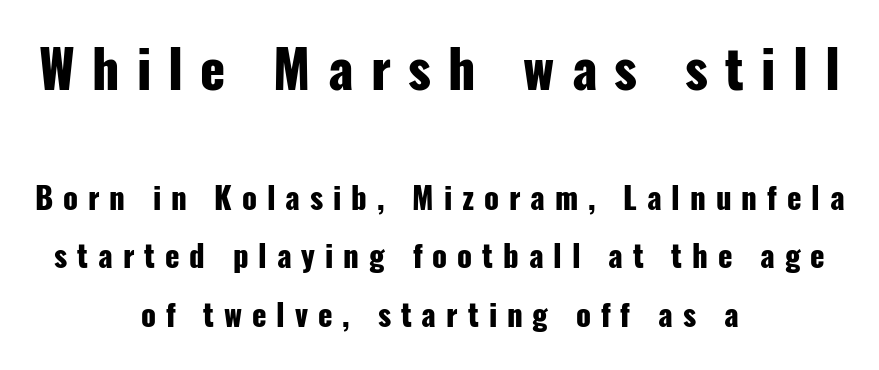
In this sample the first text group is rendered at the bigger scale. Proportional: the letters do not fall into vertical columns. Leftover space on each line is divided equally before and after the words. The typesetting leans heavy: a genuine bold. Letters rest on an invisible, unmarked baseline. A typesetter would call this heavily tracked-out type.
